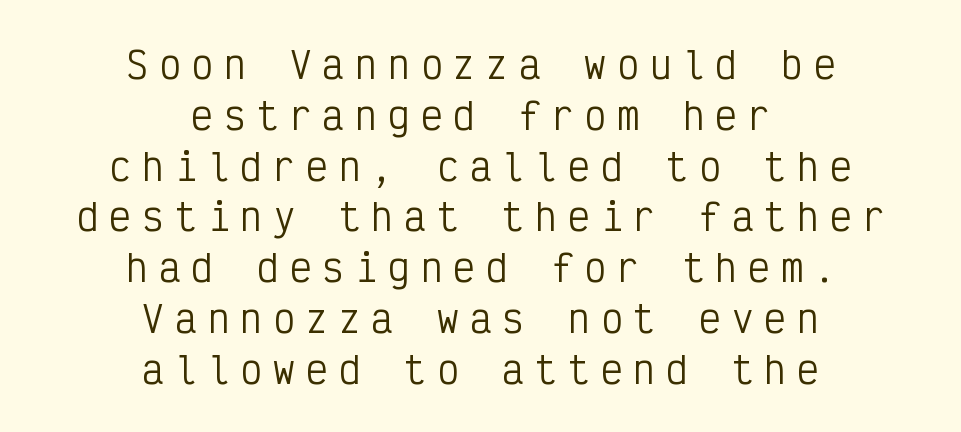
The image shows 36 px regular-weight, condensed sans-serif type, upright, monospaced; set centered, normal line spacing (1.41x), unusually wide letter spacing (+0.31 em), not underlined; low stroke contrast and a medium x-height.
